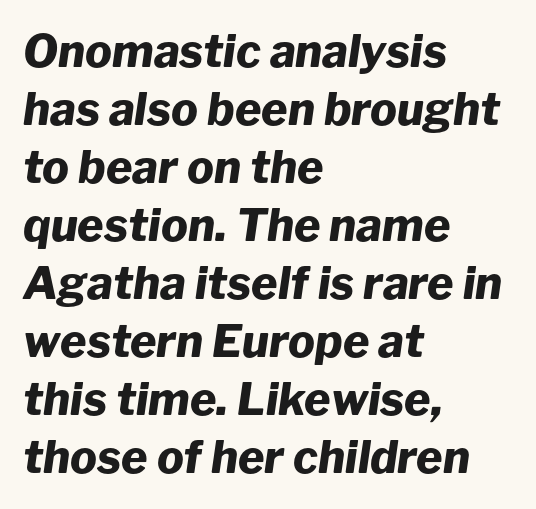
The image shows 45 px heavy type, italic (leaning right); set left-aligned, normal line spacing (1.29x), normal letter spacing, not underlined; low stroke contrast and a medium x-height.
